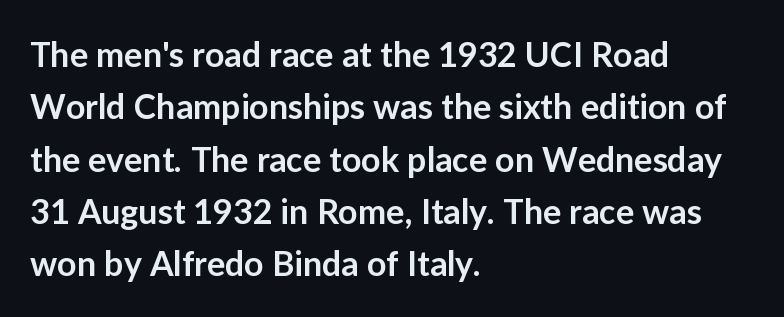
Tracking value appears to be zero — textbook default spacing. Descenders are the only things crossing below the line. Horizontally, the lines are justified to the leading edge only. The rows are spaced the way most documents space them. Moderately thickened strokes mark this as semibold type. This sample uses a sans-serif face.
